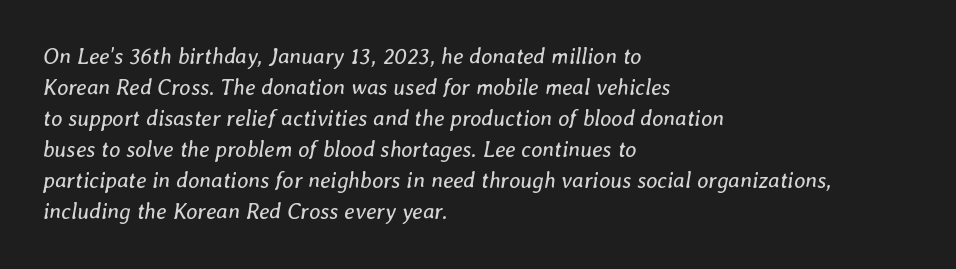
The image shows 22 px text type, italic (leaning right); set left-aligned, normal line spacing (1.41x), normal letter spacing, not underlined.
